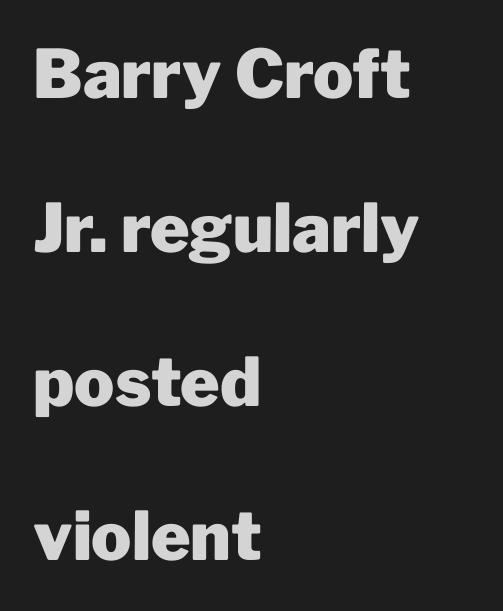
Plenty of ink on the page — the face is bold. This sample has the flowing, uneven cadence of proportional lettering. Baseline-to-baseline distance is far greater than the letter height. Posture: upright roman. The ragged edge is on the right, which tells us the setting is flush left.
